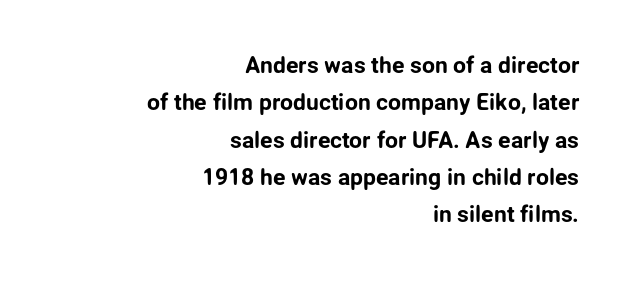
{"italic": "no", "underline": "no", "align": "right", "line_spacing": "normal", "line_spacing_ratio": 1.62, "letter_spacing": "normal", "letter_spacing_em": 0.0, "glyph_px": 23}
